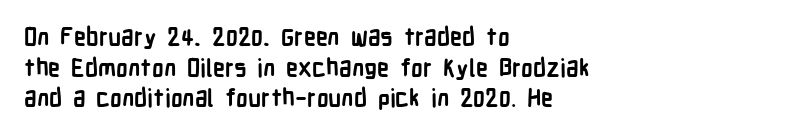
The image shows 24 px bold type, upright; set left-aligned, normal line spacing (1.28x), normal letter spacing, not underlined.
